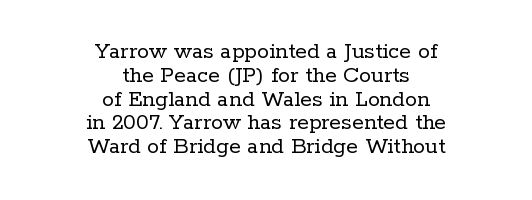
The image shows 24 px text type, upright; set centered, tight line spacing (0.99x), normal letter spacing, not underlined.
